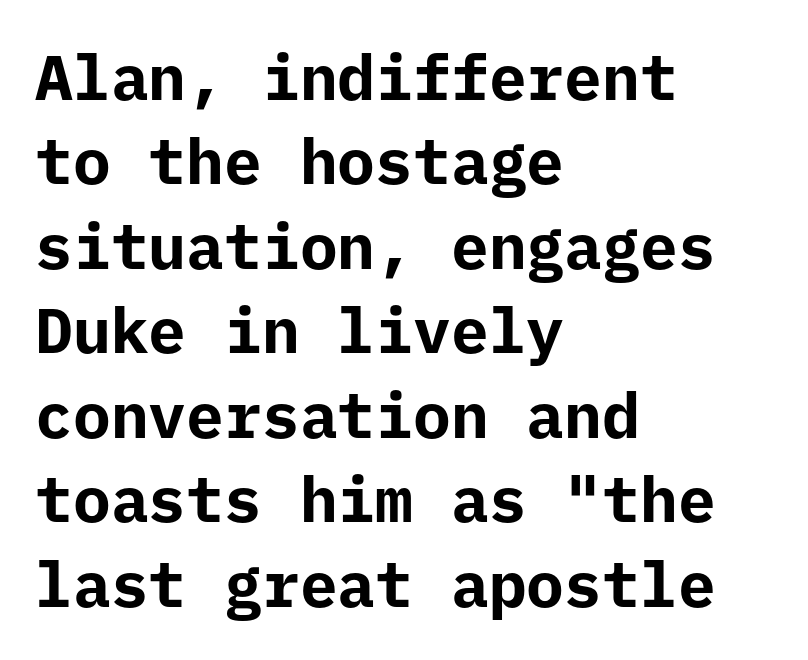
{"serif": "no", "italic": "no", "bold": "yes", "weight": "bold", "width": "normal", "stroke_contrast": "low", "x_height": "medium", "monospaced": "yes", "underline": "no", "align": "left", "line_spacing": "normal", "line_spacing_ratio": 1.34, "letter_spacing": "normal", "letter_spacing_em": 0.0, "glyph_px": 63}
